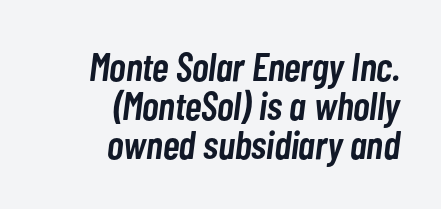
Q: Is the text bold? A: Semi-bold.
Q: Is the text italic (slanted)? A: Yes, it leans right by about 7 degrees.
Q: Is the text underlined? A: No.
Q: How is the paragraph aligned? A: Right-aligned.
Q: Is the spacing between letters normal or unusually wide? A: Normal.
Q: Is the spacing between lines tight, normal or loose? A: Tight.
Q: Width (condensed, normal, or wide)? A: Condensed.
Q: Stroke contrast? A: Low.
Q: x-height? A: Medium.
Q: Monospaced? A: No.
